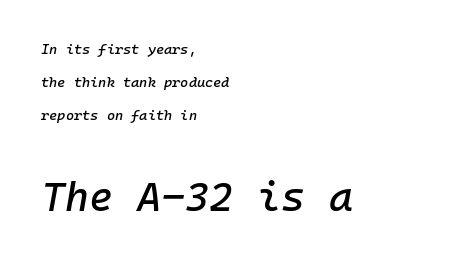
{"italic": "yes", "lean": "right", "slant_degrees": 10, "width": "normal", "stroke_contrast": "low", "x_height": "medium", "underline": "no", "align": "left", "line_spacing": "loose", "line_spacing_ratio": 2.34, "letter_spacing": "normal", "letter_spacing_em": 0.0, "larger_block": "second", "size_ratio": 2.93, "glyph_px": 41}
